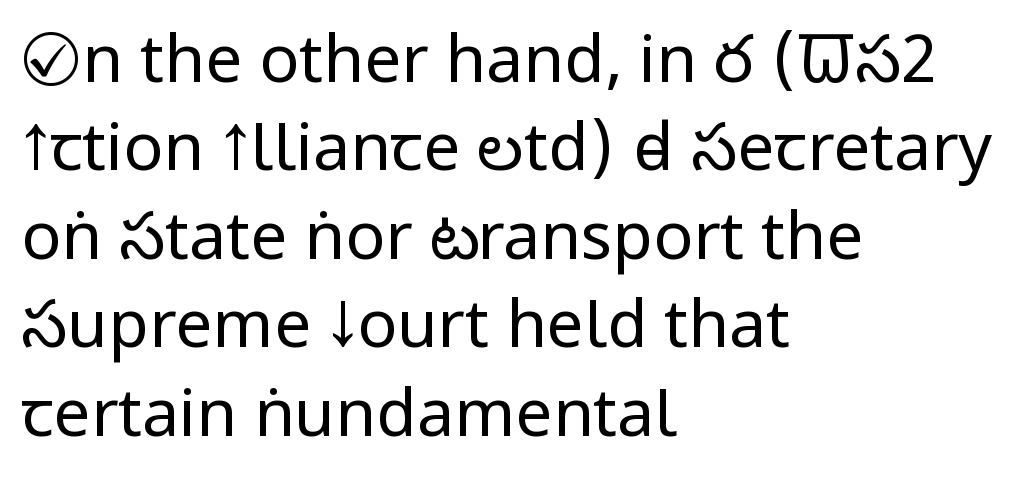
Q: Is the text bold? A: No.
Q: Is the text italic (slanted)? A: No, it is upright.
Q: Is the typeface a serif or a sans-serif typeface? A: Sans-serif.
Q: Is the text underlined? A: No.
Q: How is the paragraph aligned? A: Left-aligned.
Q: Is the spacing between letters normal or unusually wide? A: Normal.
Q: Is the spacing between lines tight, normal or loose? A: Normal.
Q: Width (condensed, normal, or wide)? A: Condensed.
Q: Stroke contrast? A: Low.
Q: x-height? A: Large.
Q: Monospaced? A: No.
